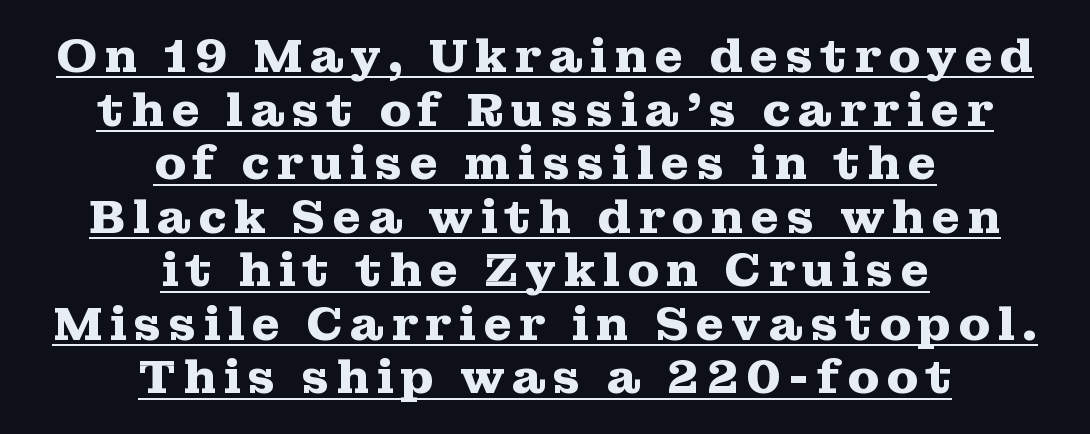
Q: Is the text bold? A: Yes.
Q: Is the text italic (slanted)? A: No, it is upright.
Q: Is the typeface a serif or a sans-serif typeface? A: Serif.
Q: Is the text underlined? A: Yes.
Q: How is the paragraph aligned? A: Centered.
Q: Is the spacing between lines tight, normal or loose? A: Tight.
Q: Width (condensed, normal, or wide)? A: Wide.
Q: Stroke contrast? A: Medium.
Q: x-height? A: Medium.
Q: Monospaced? A: No.
